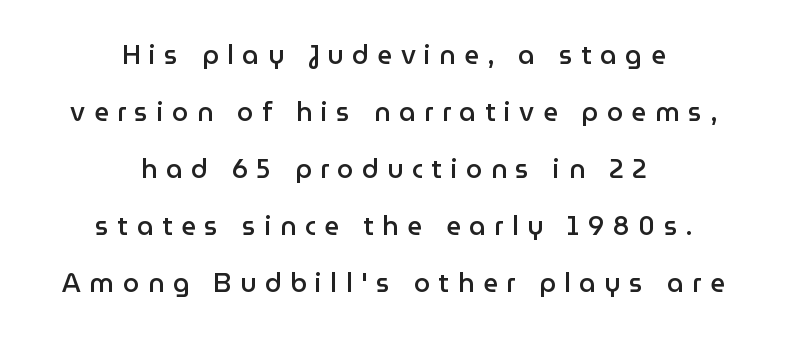
The image shows 26 px text type, upright; set centered, loose line spacing (2.19x), unusually wide letter spacing (+0.33 em), not underlined.
